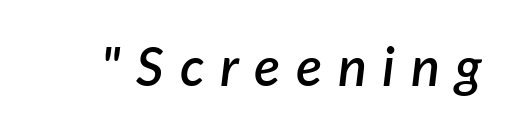
Q: Is the text bold? A: Semi-bold.
Q: Is the text italic (slanted)? A: Yes, it leans right by about 7 degrees.
Q: Is the text underlined? A: No.
Q: Is the spacing between letters normal or unusually wide? A: Unusually wide.
Q: Width (condensed, normal, or wide)? A: Normal.
Q: Stroke contrast? A: Low.
Q: x-height? A: Medium.
Q: Monospaced? A: No.
